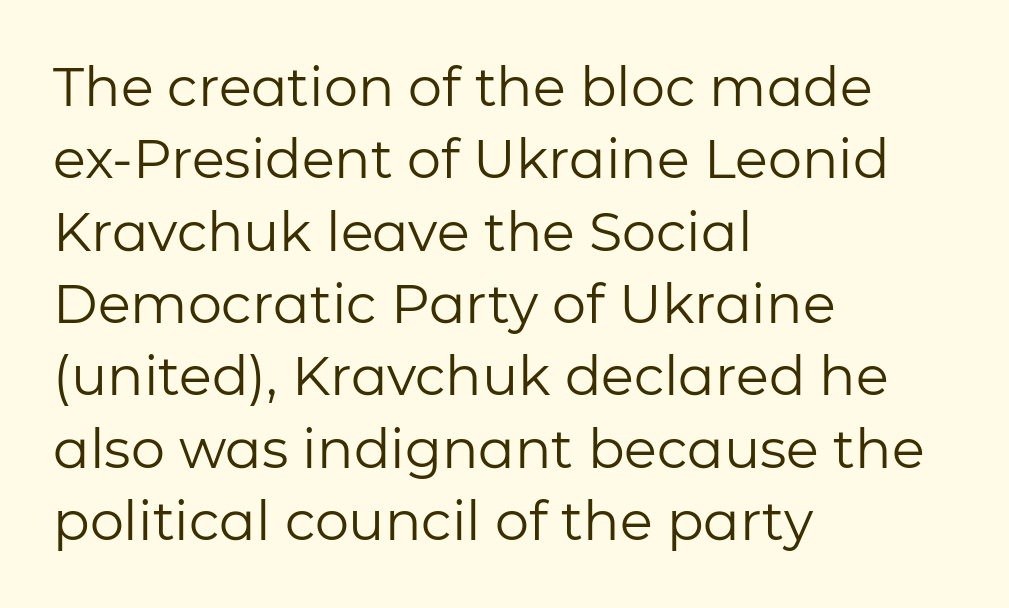
The image shows 54 px regular-weight sans-serif type, upright; set left-aligned, normal line spacing (1.34x), normal letter spacing, not underlined; low stroke contrast and a medium x-height.
